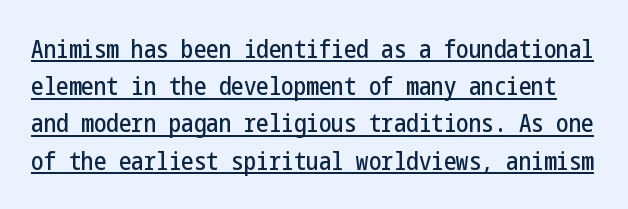
The image shows 25 px text type, upright; set normal line spacing (1.49x), normal letter spacing, underlined.
